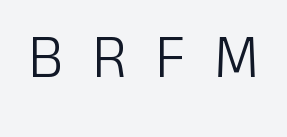
{"serif": "no", "italic": "no", "bold": "no", "weight": "light", "width": "normal", "stroke_contrast": "low", "x_height": "medium", "monospaced": "no", "underline": "no", "letter_spacing": "wide", "letter_spacing_em": 0.47, "glyph_px": 61}
